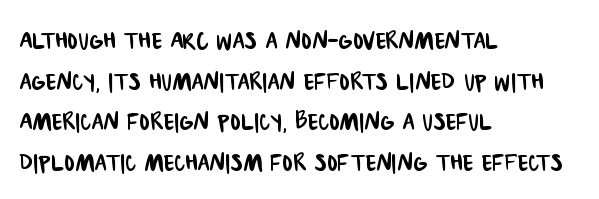
{"serif": "no", "width": "condensed", "stroke_contrast": "low", "x_height": "large", "monospaced": "no", "underline": "no", "align": "left", "line_spacing": "normal", "line_spacing_ratio": 1.27, "letter_spacing": "normal", "letter_spacing_em": 0.0, "glyph_px": 32}
